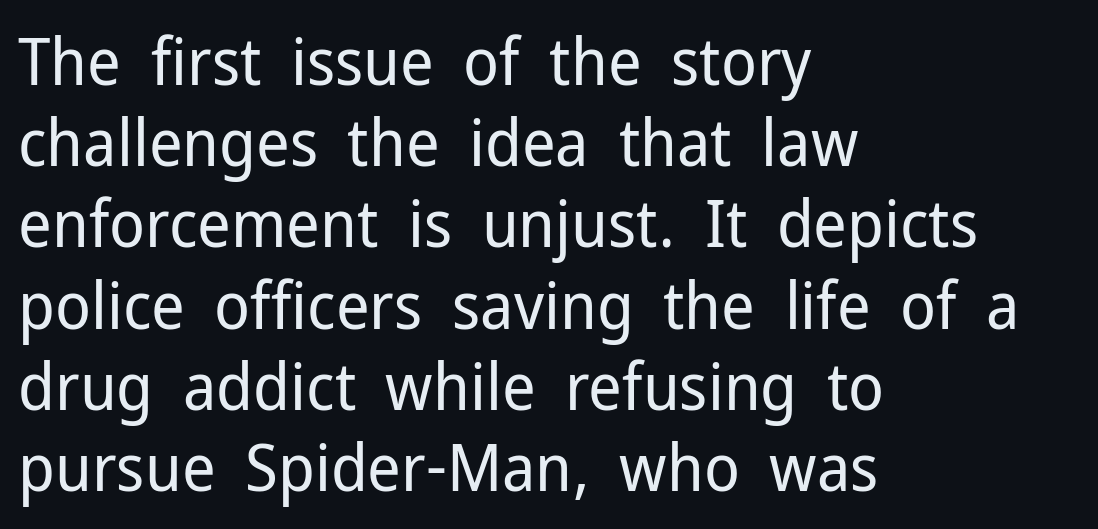
The image shows 66 px regular-weight sans-serif type, upright; set left-aligned, line spacing 1.23x, normal letter spacing, not underlined; low stroke contrast and a medium x-height.
